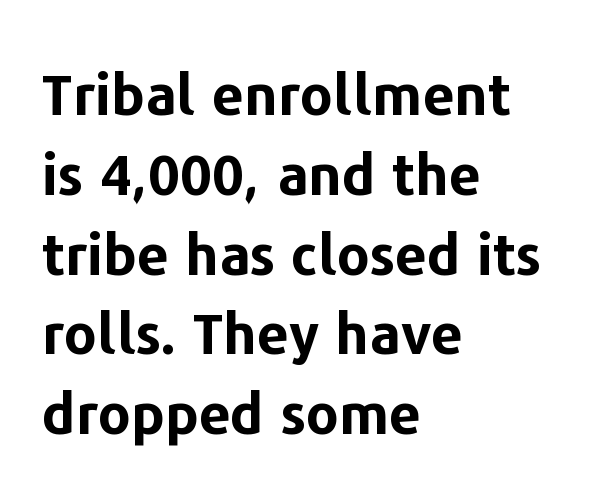
Horizontal alignment here is leftward, the default for most running prose. The letters stand straight up with perfectly vertical stems. The strip under each line holds only bare page. The horizontal fit of the characters is conventional and even. Chunky letters — that's bold for sure.
